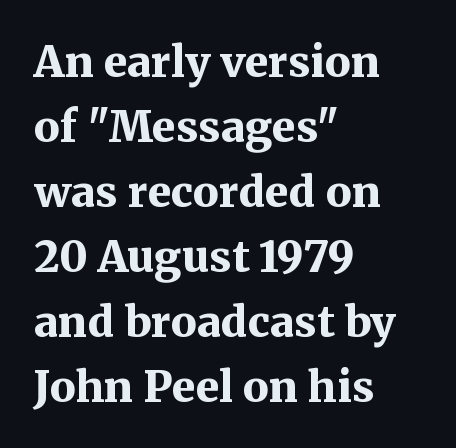
Q: Is the text bold? A: Yes.
Q: Is the text italic (slanted)? A: No, it is upright.
Q: Is the typeface a serif or a sans-serif typeface? A: Serif.
Q: Is the text underlined? A: No.
Q: How is the paragraph aligned? A: Left-aligned.
Q: Is the spacing between letters normal or unusually wide? A: Normal.
Q: Is the spacing between lines tight, normal or loose? A: Normal.
Q: Width (condensed, normal, or wide)? A: Normal.
Q: Stroke contrast? A: Medium.
Q: x-height? A: Medium.
Q: Monospaced? A: No.
